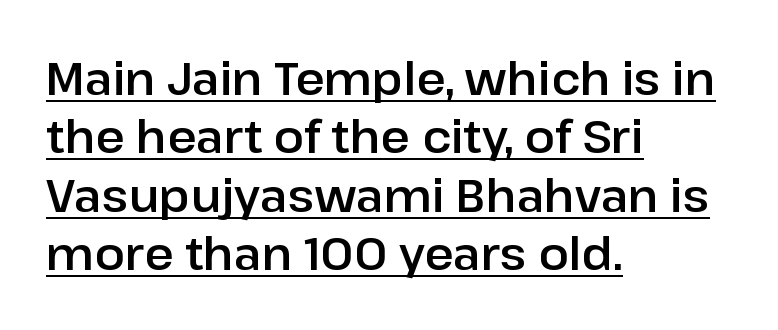
Q: Is the text italic (slanted)? A: No, it is upright.
Q: Is the typeface a serif or a sans-serif typeface? A: Sans-serif.
Q: Is the text underlined? A: Yes.
Q: How is the paragraph aligned? A: Left-aligned.
Q: Is the spacing between letters normal or unusually wide? A: Normal.
Q: Is the spacing between lines tight, normal or loose? A: Normal.
Q: Width (condensed, normal, or wide)? A: Normal.
Q: Stroke contrast? A: Low.
Q: x-height? A: Medium.
Q: Monospaced? A: No.
